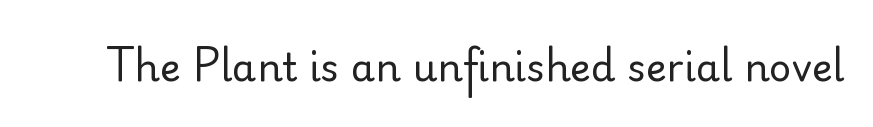
Anything drawn beneath the words? Only blank space. Looks like regular typesetting: each glyph gets only the width it needs. Vertical strokes here are truly vertical. The letterforms sit shoulder to shoulder at normal distance. Stroke mass is kept to a normal reading level or below. A sans-serif font was chosen for this passage.
